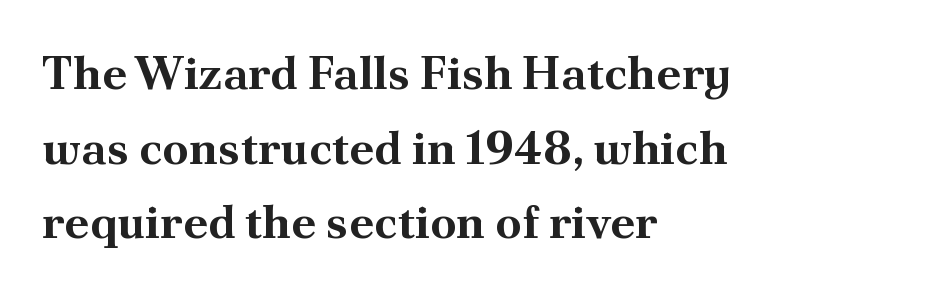
Do the letters lean? They stand straight. These lines are set flush left with a ragged right edge. Students, observe: this is what conventionally led text looks like. The type is set solid horizontally, with unmodified tracking. The zone under the glyphs is completely vacant.
